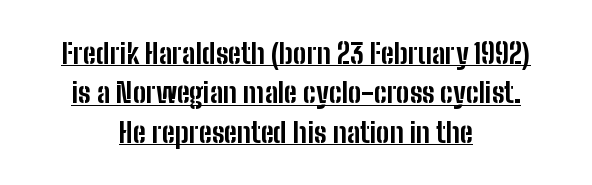
{"serif": "no", "italic": "no", "bold": "yes", "weight": "bold", "width": "condensed", "stroke_contrast": "low", "x_height": "medium", "monospaced": "no", "underline": "yes", "align": "center", "line_spacing": "normal", "line_spacing_ratio": 1.41, "letter_spacing": "normal", "letter_spacing_em": 0.0, "glyph_px": 28}
